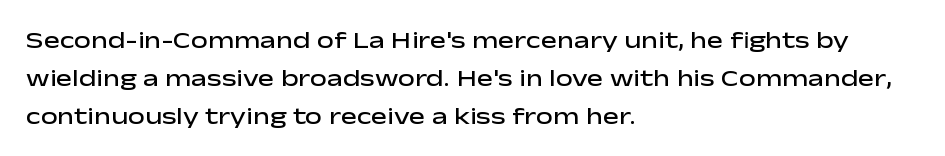
The image shows 24 px text type, upright; set left-aligned, normal line spacing (1.59x), normal letter spacing, not underlined.
